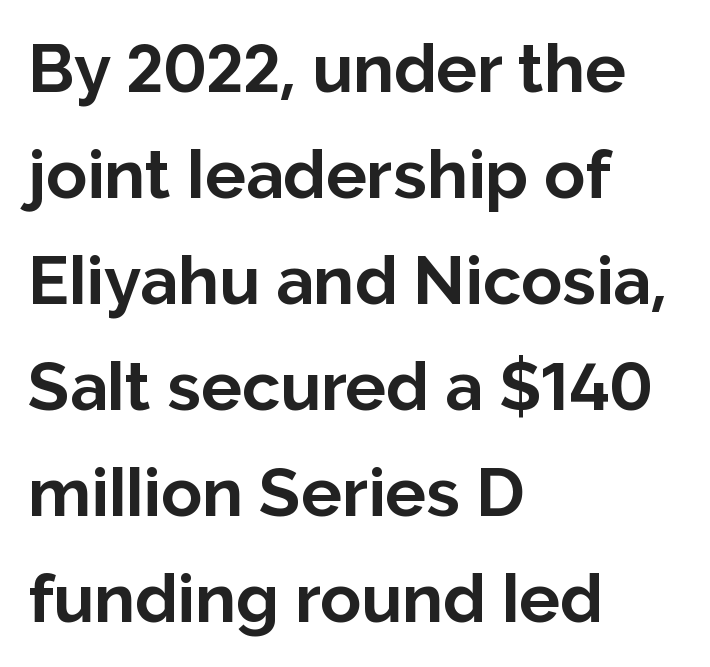
The image shows 68 px bold sans-serif type, upright; set left-aligned, normal line spacing (1.56x), normal letter spacing, not underlined; low stroke contrast and a medium x-height.
